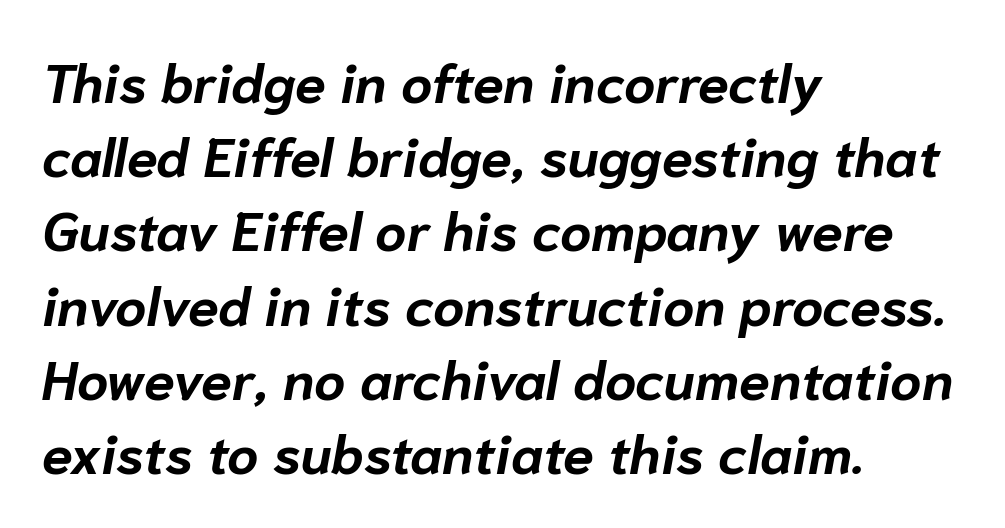
Q: Is the text bold? A: Yes.
Q: Is the text italic (slanted)? A: Yes, it leans right by about 10 degrees.
Q: Is the text underlined? A: No.
Q: How is the paragraph aligned? A: Left-aligned.
Q: Is the spacing between letters normal or unusually wide? A: Normal.
Q: Is the spacing between lines tight, normal or loose? A: Normal.
Q: Width (condensed, normal, or wide)? A: Normal.
Q: Stroke contrast? A: Low.
Q: x-height? A: Medium.
Q: Monospaced? A: No.
